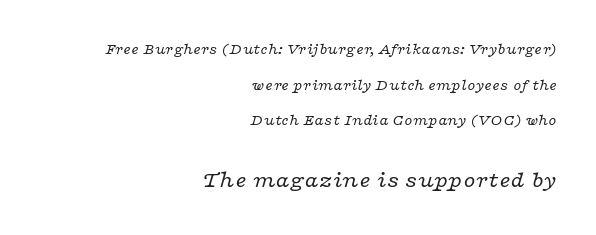
Small over large — that's the arrangement of the two blocks here. The letters look calm and open, with moderate or lighter stems. A flush-right, rag-left setting is used for this passage. Italic: yes, the glyphs are oblique. Is there much room between lines? Yes — plenty of vertical air separates them.
